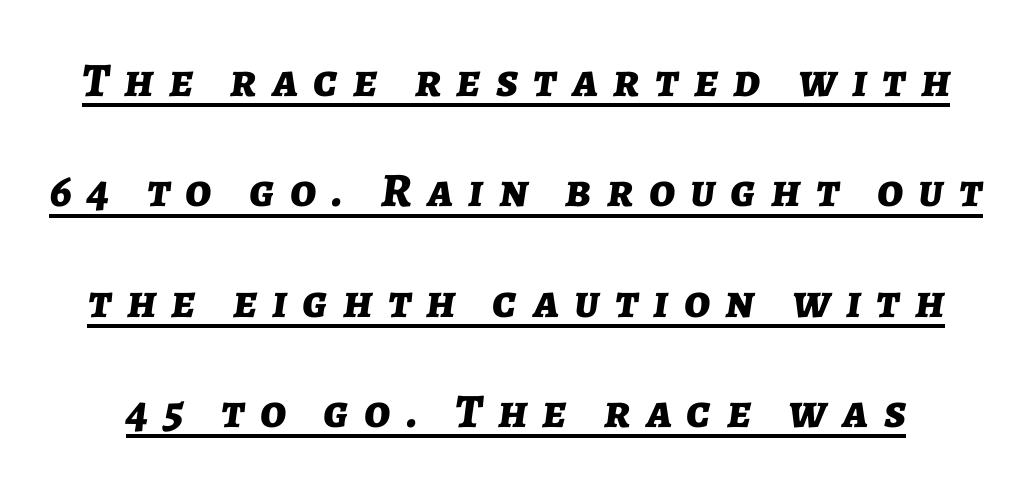
Q: Is the text bold? A: Yes.
Q: Is the text italic (slanted)? A: Yes, it leans right by about 7 degrees.
Q: Is the text underlined? A: Yes.
Q: Is the spacing between letters normal or unusually wide? A: Unusually wide.
Q: Is the spacing between lines tight, normal or loose? A: Loose.
Q: Width (condensed, normal, or wide)? A: Normal.
Q: Stroke contrast? A: Low.
Q: x-height? A: Medium.
Q: Monospaced? A: No.
